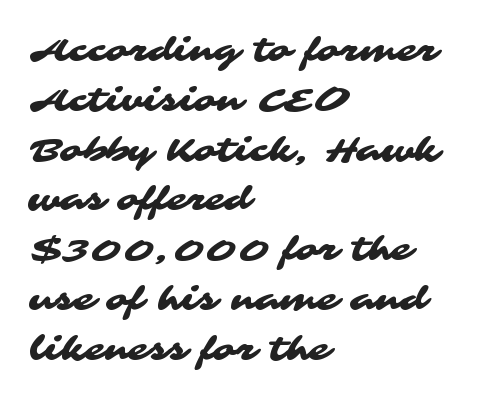
{"serif": "no", "width": "wide", "stroke_contrast": "medium", "x_height": "medium", "monospaced": "no", "underline": "no", "align": "left", "line_spacing": "normal", "line_spacing_ratio": 1.51, "letter_spacing": "normal", "letter_spacing_em": 0.0, "glyph_px": 33}
